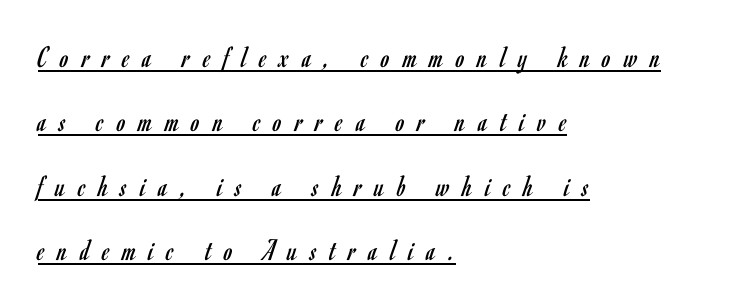
Q: Is the text bold? A: No.
Q: Is the text italic (slanted)? A: Yes.
Q: Is the typeface a serif or a sans-serif typeface? A: Sans-serif.
Q: Is the text underlined? A: Yes.
Q: How is the paragraph aligned? A: Left-aligned.
Q: Is the spacing between letters normal or unusually wide? A: Unusually wide.
Q: Is the spacing between lines tight, normal or loose? A: Loose.
Q: Width (condensed, normal, or wide)? A: Condensed.
Q: Stroke contrast? A: Low.
Q: x-height? A: Small.
Q: Monospaced? A: No.
